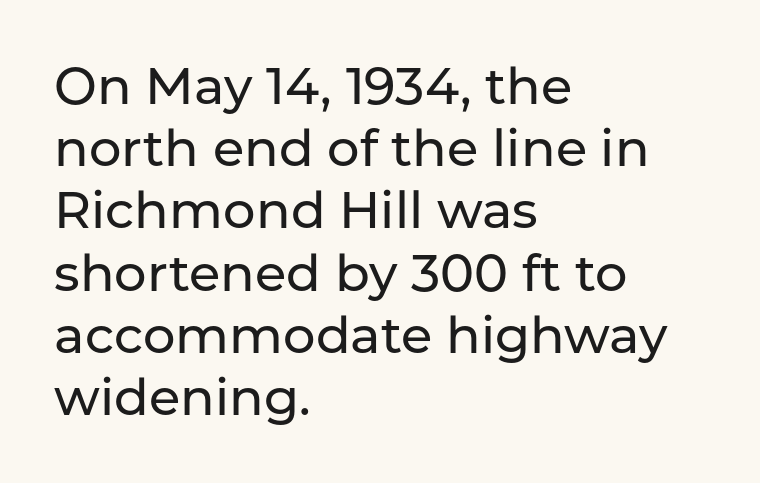
Q: Is the text italic (slanted)? A: No, it is upright.
Q: Is the typeface a serif or a sans-serif typeface? A: Sans-serif.
Q: Is the text underlined? A: No.
Q: How is the paragraph aligned? A: Left-aligned.
Q: Is the spacing between letters normal or unusually wide? A: Normal.
Q: Width (condensed, normal, or wide)? A: Normal.
Q: Stroke contrast? A: Low.
Q: x-height? A: Medium.
Q: Monospaced? A: No.
